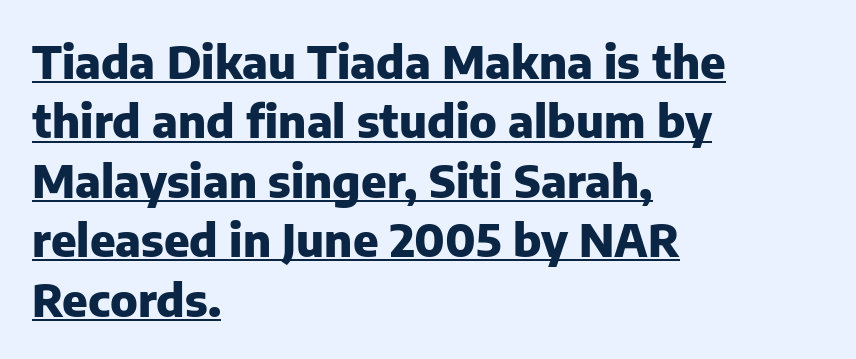
{"serif": "no", "italic": "no", "bold": "yes", "weight": "heavy", "width": "normal", "stroke_contrast": "low", "x_height": "medium", "monospaced": "no", "underline": "yes", "align": "left", "line_spacing": "normal", "line_spacing_ratio": 1.32, "letter_spacing": "normal", "letter_spacing_em": 0.0, "glyph_px": 45}
